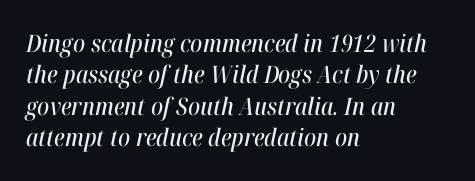
{"italic": "yes", "lean": "right", "slant_degrees": 12, "underline": "no", "align": "left", "line_spacing": "normal", "line_spacing_ratio": 1.31, "letter_spacing": "normal", "letter_spacing_em": 0.0, "glyph_px": 24}
